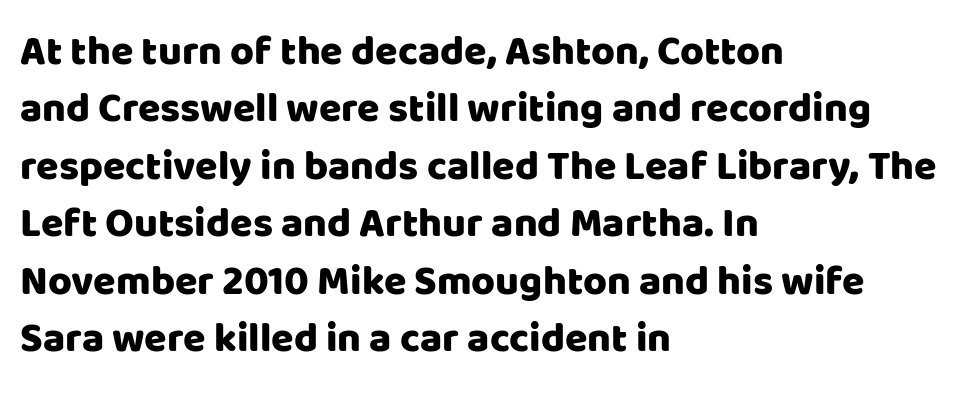
Q: Is the text italic (slanted)? A: No, it is upright.
Q: Is the typeface a serif or a sans-serif typeface? A: Sans-serif.
Q: Is the text underlined? A: No.
Q: How is the paragraph aligned? A: Left-aligned.
Q: Is the spacing between letters normal or unusually wide? A: Normal.
Q: Is the spacing between lines tight, normal or loose? A: Normal.
Q: Width (condensed, normal, or wide)? A: Normal.
Q: Stroke contrast? A: Low.
Q: x-height? A: Large.
Q: Monospaced? A: No.
